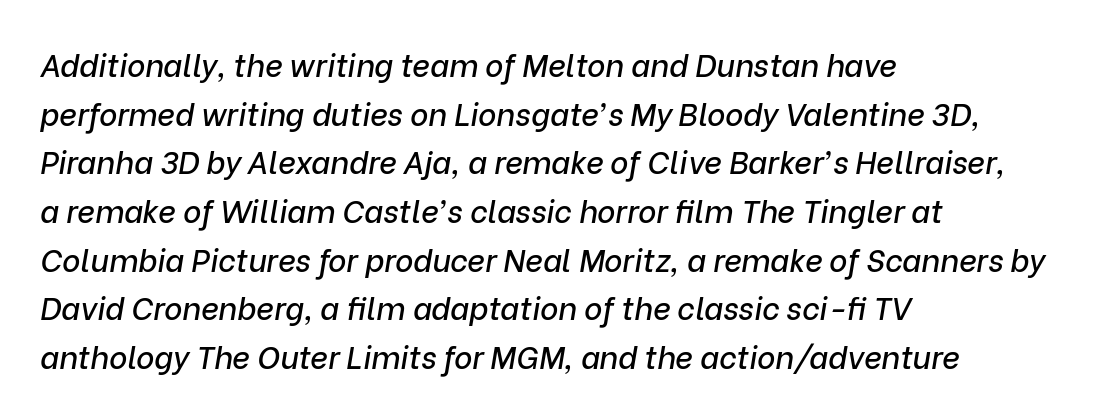
The image shows 31 px text type, italic (leaning right); set left-aligned, normal line spacing (1.57x), normal letter spacing, not underlined; low stroke contrast and a medium x-height.
